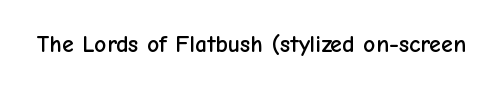
Q: Is the text italic (slanted)? A: No, it is upright.
Q: Is the text underlined? A: No.
Q: Is the spacing between letters normal or unusually wide? A: Normal.
